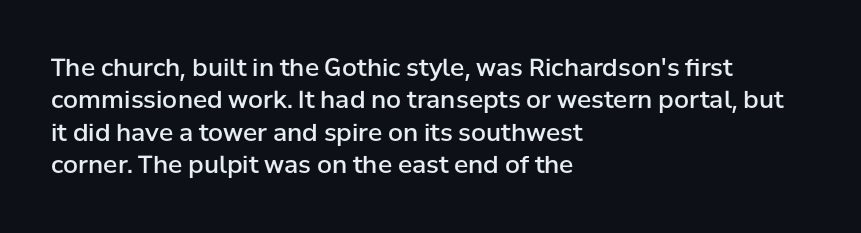
Does the leading feel generous? No, just average. Words float on clear page, feet unadorned. These lines carry some extra weight — a demibold, not a full bold. A classic flush-left, rag-right setting is used for this passage. The letters sit at their default tracking, neither squeezed nor spread.
